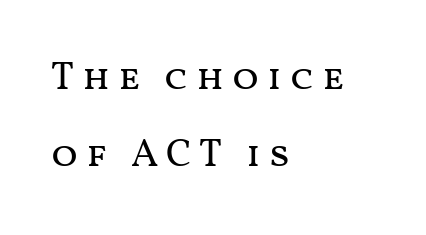
The face used here is rendered with a markedly widened letterfit. Summary of weight: not heavy and not bold. Visually the block forms a straight wall on the left and a jagged coastline on the right. Every stem runs plumb, perpendicular to the baseline. You could fit nearly another row in the gap between these rows. Just letters on the line, the space beneath them empty.
